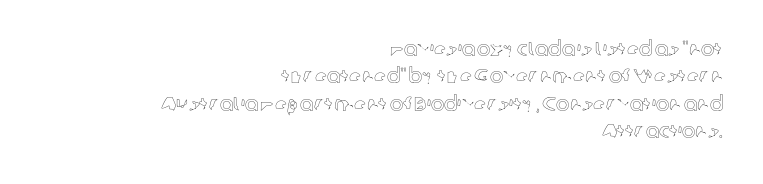
The leading is moderate, giving the passage an even texture. Anything drawn beneath the words? Only blank space. Words appear dense and cohesive because spacing is normal. Is the block centered? No — it sits flush against the right margin.
